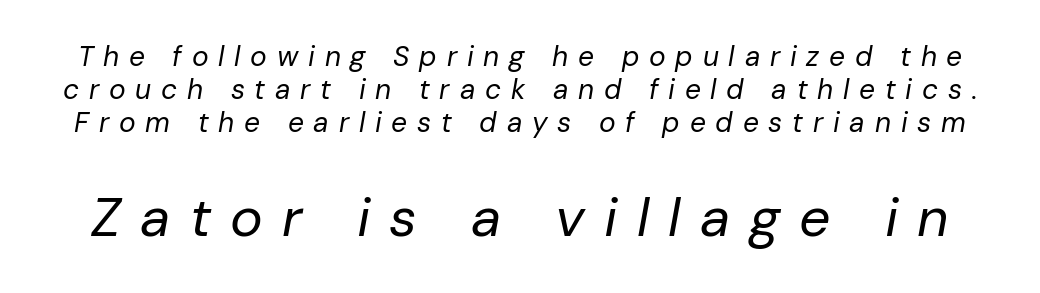
{"italic": "yes", "lean": "right", "slant_degrees": 10, "bold": "no", "weight": "regular", "width": "normal", "stroke_contrast": "low", "x_height": "medium", "monospaced": "no", "underline": "no", "line_spacing_ratio": 1.18, "letter_spacing": "wide", "letter_spacing_em": 0.35, "larger_block": "second", "size_ratio": 1.96, "glyph_px": 55}
